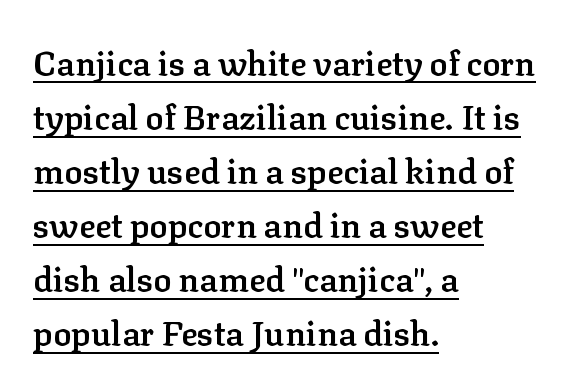
The image shows 34 px semibold serif type, upright; set left-aligned, normal line spacing (1.59x), normal letter spacing, underlined; low stroke contrast and a medium x-height.
